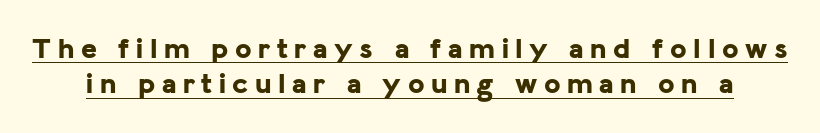
The lettering holds an erect, upright posture throughout. Proportional: the letters do not fall into vertical columns. Does a line run under the words? Yes, clearly. Notice how thick the strokes are: this is what a full bold looks like. The tracking reads as deliberately expanded to a designer's eye. This is sans-serif lettering, the kind often seen on screens and signage.
